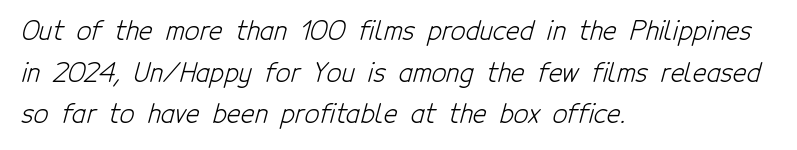
The image shows 26 px text type; set left-aligned, normal line spacing (1.6x), normal letter spacing, not underlined.
